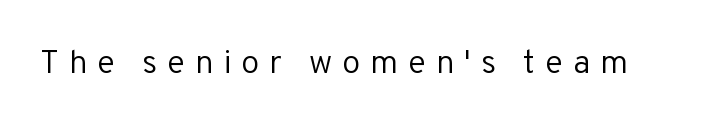
The image shows 33 px regular-weight sans-serif type, upright; set unusually wide letter spacing (+0.3 em), not underlined; low stroke contrast and a medium x-height.
